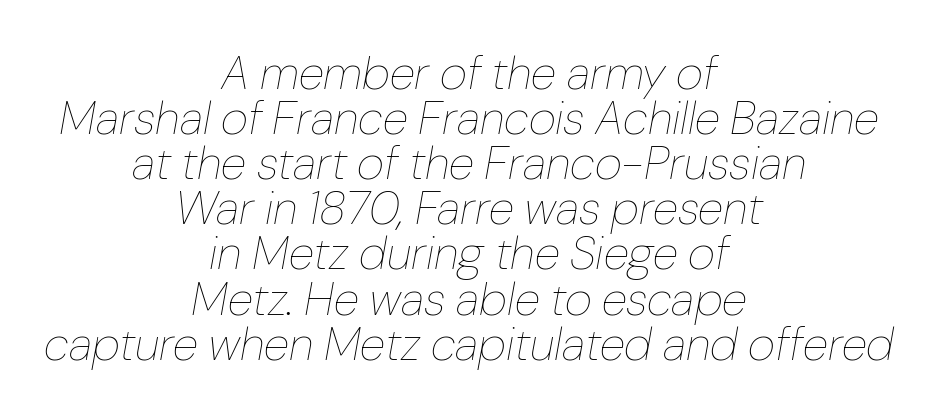
The whole block is typeset with a tilt. Whoever set this chose condensed vertical rhythm over breathing room. A light-to-regular cut is what we see here. A centered setting, common on invitations and titles, is used for this passage. Check the space under the baseline: it is left empty. Compared with typical body copy, the letter spacing here is the same.
